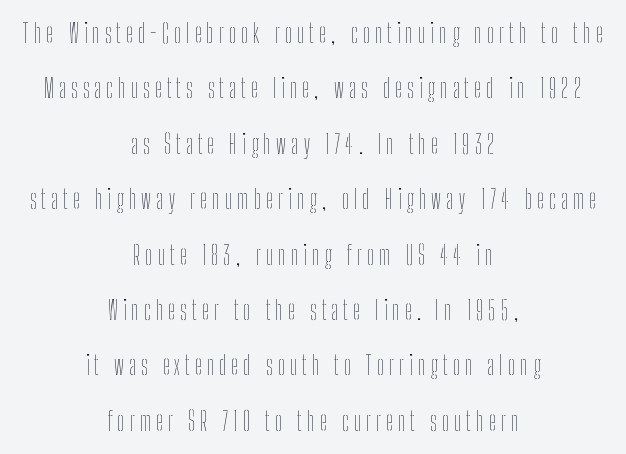
Honestly, there is no underline to notice here at all. Interline gaps are noticeably wide in this sample. Stroke mass is kept to a normal reading level or below. The letters stand straight up with perfectly vertical stems. Line starts and ends both wander, symmetrically.
